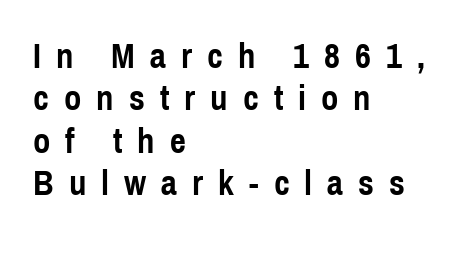
You could not count columns in this text — the font is proportionally spaced. Every stem runs plumb, perpendicular to the baseline. The characters look thick and weighty, a clear bold. The area under the type is left untouched. Visually the block forms a straight wall on the left and a jagged coastline on the right. Display-style spreading of the glyphs; the letterfit is very open.
